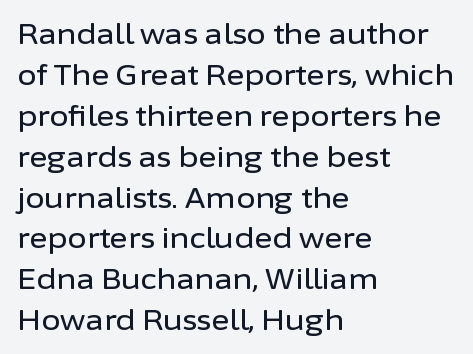
{"serif": "no", "italic": "no", "width": "normal", "stroke_contrast": "low", "x_height": "medium", "monospaced": "no", "underline": "no", "align": "left", "line_spacing": "normal", "line_spacing_ratio": 1.46, "letter_spacing": "normal", "letter_spacing_em": 0.0, "glyph_px": 28}
